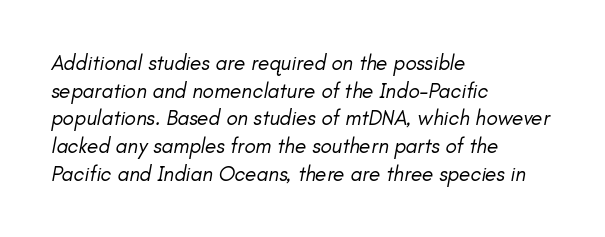
In CSS terms this would be text-align: left. Students, note that the glyphs here touch the page at normal intervals. The lettering tilts uniformly, giving the passage an italic look. Quick note: underline off. No chunkiness to these letters — they're not bold.
